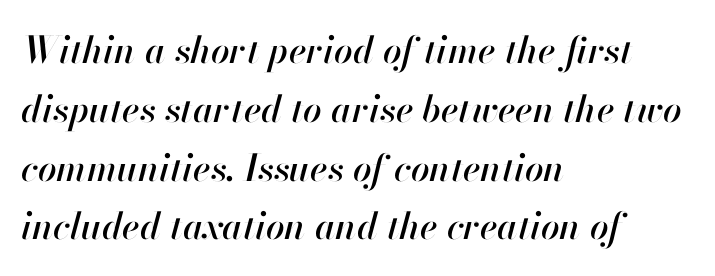
Q: Is the text italic (slanted)? A: Yes, it leans right by about 13 degrees.
Q: Is the text underlined? A: No.
Q: How is the paragraph aligned? A: Left-aligned.
Q: Is the spacing between letters normal or unusually wide? A: Normal.
Q: Is the spacing between lines tight, normal or loose? A: Normal.
Q: Width (condensed, normal, or wide)? A: Normal.
Q: Stroke contrast? A: High.
Q: x-height? A: Small.
Q: Monospaced? A: No.
